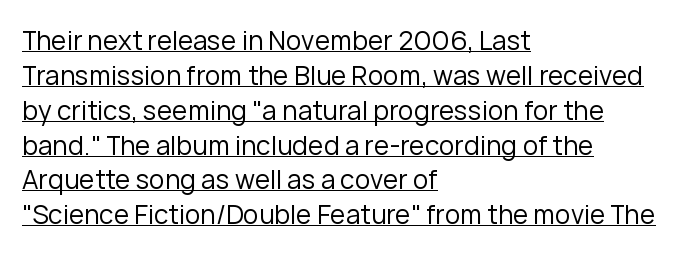
{"italic": "no", "bold": "no", "underline": "yes", "align": "left", "line_spacing": "normal", "line_spacing_ratio": 1.34, "letter_spacing": "normal", "letter_spacing_em": 0.0, "glyph_px": 26}
